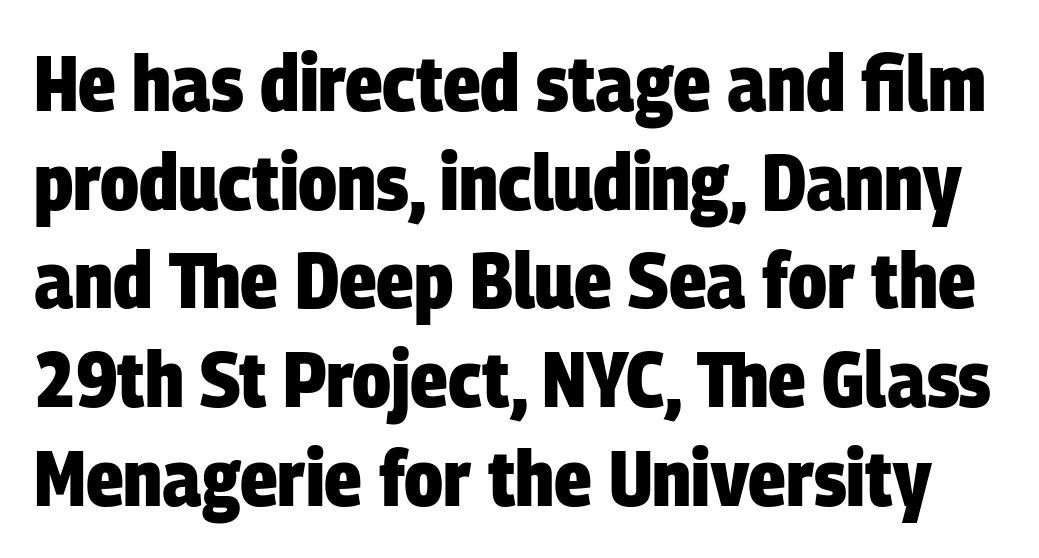
The leading is moderate, giving the passage an even texture. The characters look thick and weighty, a clear bold. The rendering shows plain stroke endings on the letterforms — a sans-serif design. You could call the tracking neutral — neither tight nor loose. Just letters on the line, the space beneath them empty. Spacing verdict: proportional, widths tailored to each character.
